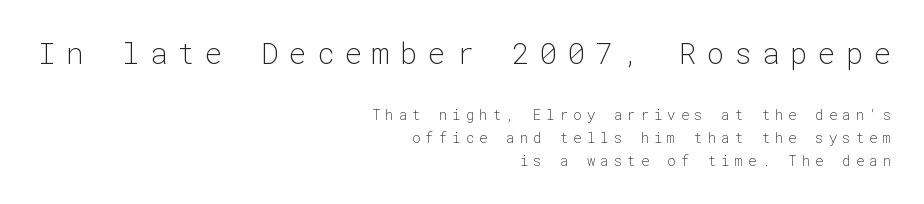
{"serif": "no", "italic": "no", "bold": "no", "weight": "light", "width": "normal", "stroke_contrast": "low", "x_height": "medium", "monospaced": "yes", "underline": "no", "align": "right", "line_spacing": "normal", "line_spacing_ratio": 1.67, "letter_spacing": "wide", "letter_spacing_em": 0.36, "larger_block": "first", "size_ratio": 2.07, "glyph_px": 29}
